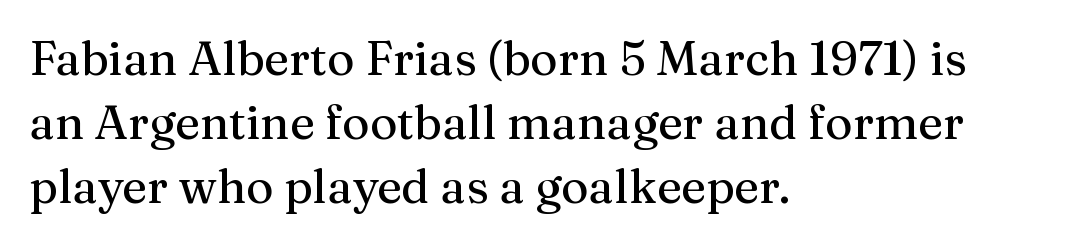
The strip under each line holds only bare page. Check where the strokes stop: tiny serifs finish them off. The letters sit at their default tracking, neither squeezed nor spread. Casual observation: everything's shoved over to the left. When letters stand straight like this, we call the style roman or upright. Note the varied advance widths — an 'i' is clearly narrower than an 'm'.
